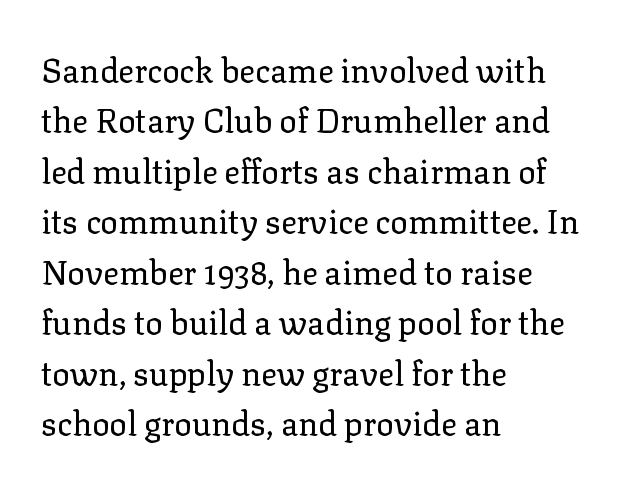
The letterforms sit shoulder to shoulder at normal distance. Serif or sans? Serif — the stroke terminals have little feet. Vertical strokes here are truly vertical. Leftover space on each line is placed entirely after the last word. The rendering uses natural spacing where letterforms have individual widths.
